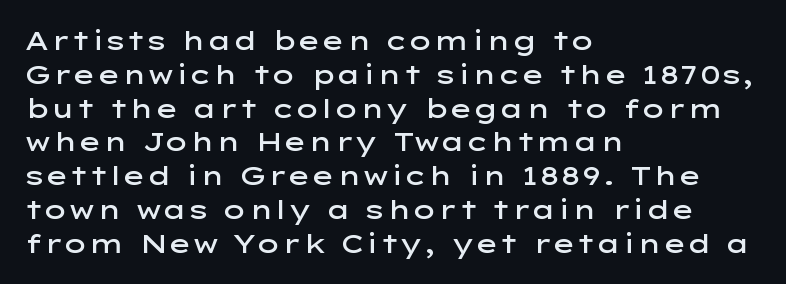
Look at the tracking — it's just the regular setting, nothing added. Line starts are locked; line ends wander. No word sits above an underline. The sample has been set in demibold, a notch under bold.
